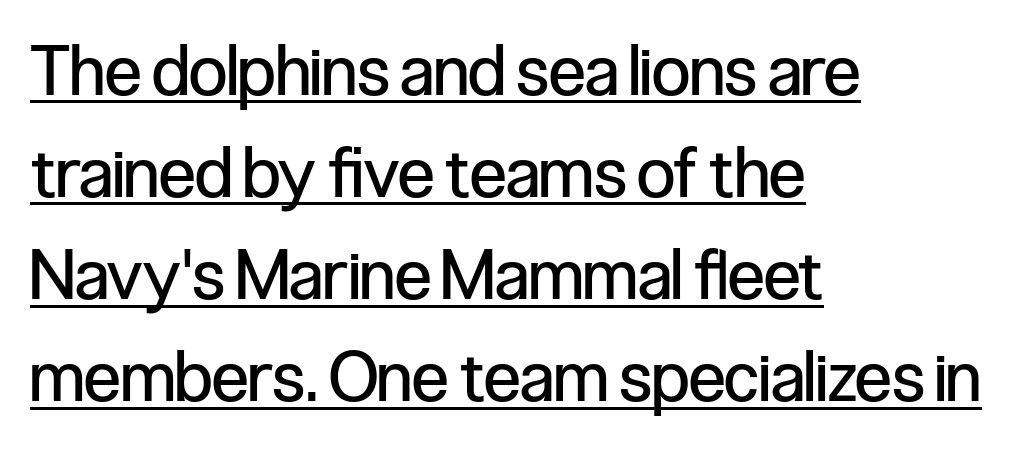
Heaviness? Minimal to ordinary, like unemphasized prose. There is no visible air inserted between adjacent glyphs. Students, observe the line beneath the letters — that is underlining. The typeface chosen for these lines omits serifs. The typesetter chose a ragged-right arrangement here.
